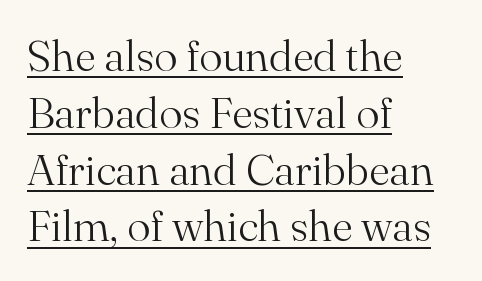
The image shows 44 px light serif type, upright; set left-aligned, normal line spacing (1.29x), normal letter spacing, underlined; medium stroke contrast and a small x-height.
